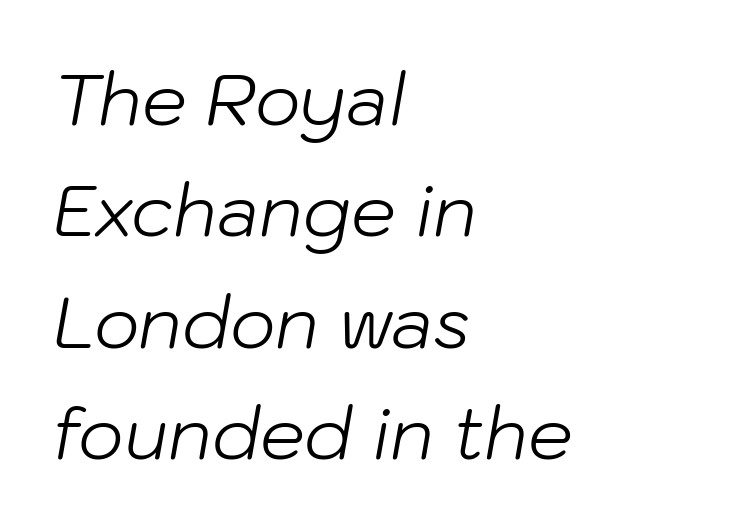
The image shows 71 px light type, italic (leaning right); set left-aligned, normal line spacing (1.57x), normal letter spacing, not underlined; low stroke contrast and a medium x-height.
